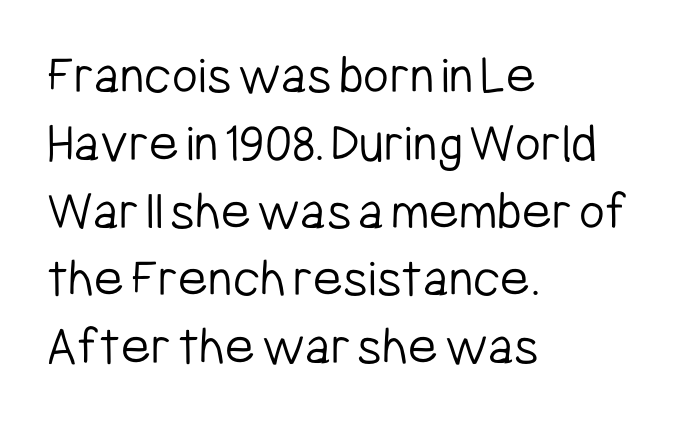
{"serif": "no", "italic": "no", "bold": "no", "weight": "light", "width": "condensed", "stroke_contrast": "low", "x_height": "medium", "monospaced": "no", "underline": "no", "align": "left", "line_spacing_ratio": 1.21, "letter_spacing": "normal", "letter_spacing_em": 0.0, "glyph_px": 56}
